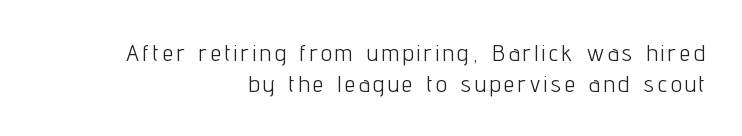
How would I describe the line gaps? Plain and ordinary. No italicization has been applied; the sample stays upright. The words here are not underlined. The lines in this sample share a right terminus and differ only in where they begin. The characters are drawn with everyday or finer stroke widths.
